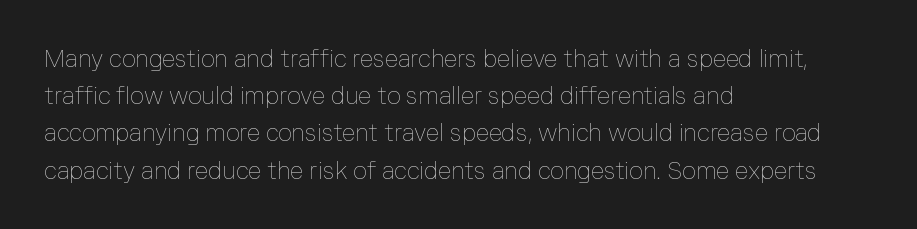
Ordinary non-slanted type is in use. This sample uses plain, unmodified letter spacing. Has an underline been added? It has not. The designer left line spacing at the default. The cut favours lightness, reaching ordinary text weight at its darkest. Layout note: lines flush left.
